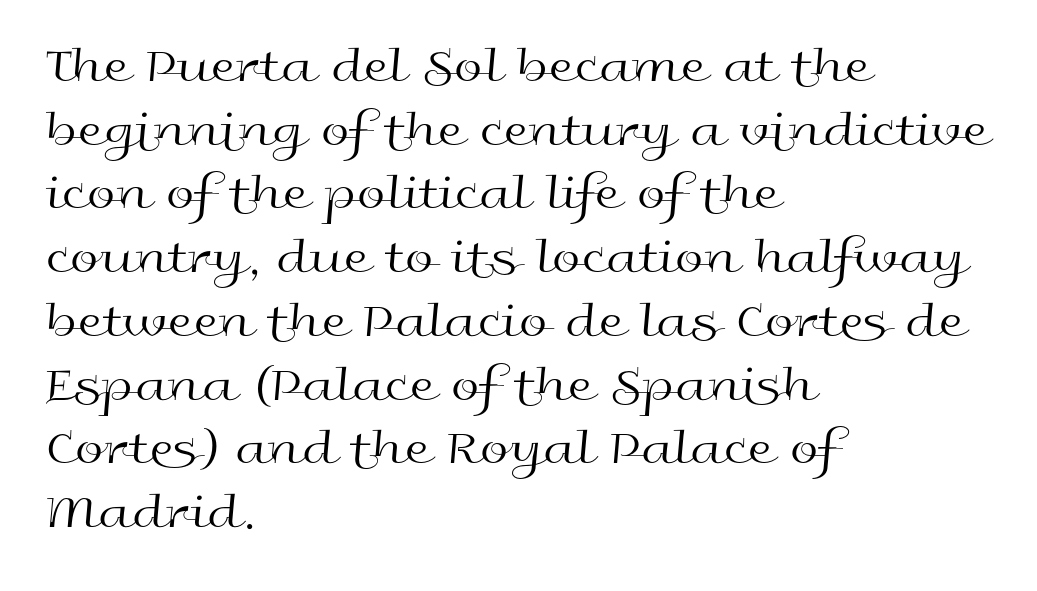
Q: Is the text bold? A: No.
Q: Is the text italic (slanted)? A: No, it is upright.
Q: Is the typeface a serif or a sans-serif typeface? A: Sans-serif.
Q: Is the text underlined? A: No.
Q: How is the paragraph aligned? A: Left-aligned.
Q: Is the spacing between letters normal or unusually wide? A: Normal.
Q: Is the spacing between lines tight, normal or loose? A: Normal.
Q: Width (condensed, normal, or wide)? A: Wide.
Q: x-height? A: Medium.
Q: Monospaced? A: No.
